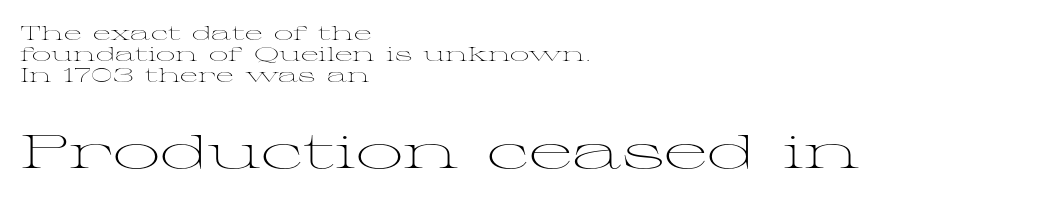
Q: Is the text bold? A: No.
Q: Is the text italic (slanted)? A: No, it is upright.
Q: Is the typeface a serif or a sans-serif typeface? A: Serif.
Q: Is the text underlined? A: No.
Q: How is the paragraph aligned? A: Left-aligned.
Q: Is the spacing between letters normal or unusually wide? A: Normal.
Q: Is the spacing between lines tight, normal or loose? A: Tight.
Q: Which block of text is set in a larger size, the first (top) or the second (bottom)? A: The second (bottom) one.
Q: Width (condensed, normal, or wide)? A: Wide.
Q: Stroke contrast? A: Medium.
Q: x-height? A: Medium.
Q: Monospaced? A: No.
